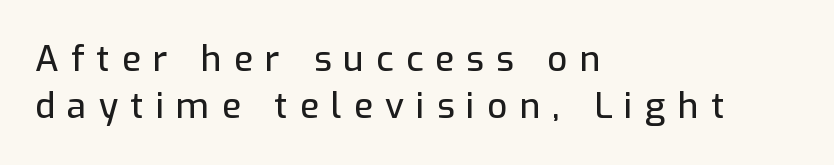
Someone cranked the tracking dial way up on this one. The type sits square on the baseline with zero lean. Does the copy run flush right? No — it runs flush left. Unlike a traditional serif, this face leaves its strokes unadorned. Honestly, the row spacing looks completely unremarkable. The letters advance in unequal steps, a hallmark of proportional type.
